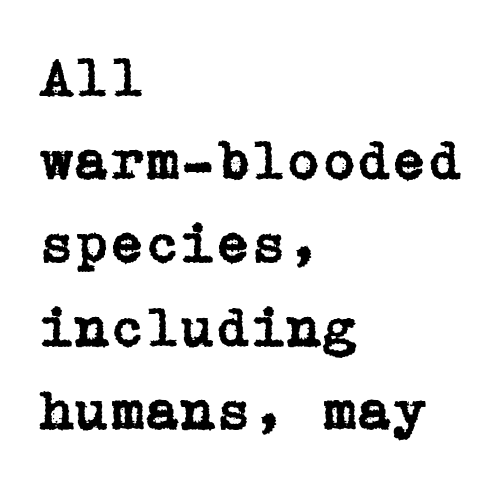
The image shows 57 px serif type, upright; set left-aligned, normal line spacing (1.46x), normal letter spacing, not underlined; low stroke contrast and a medium x-height.
